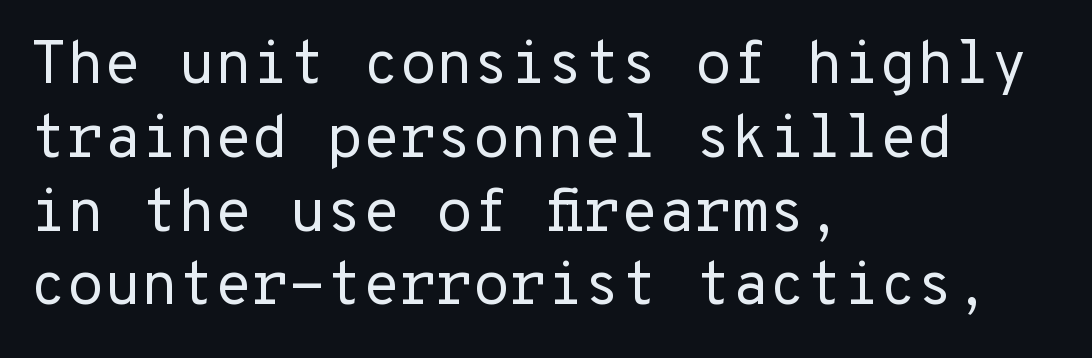
The line texture is even and compact thanks to regular tracking. A typesetter would mark this as roman, not italic. I'd call this a sans setting — the letters go barefoot. Line starts are locked; line ends wander. Stroke mass is kept to a normal reading level or below. Has an underline been added? It has not.
